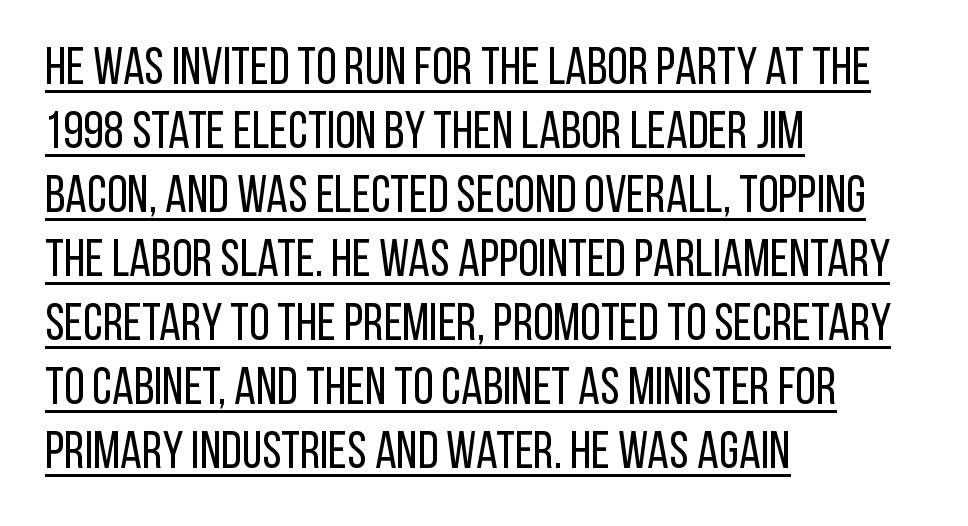
{"serif": "no", "italic": "no", "bold": "no", "weight": "regular", "width": "condensed", "stroke_contrast": "low", "x_height": "large", "monospaced": "no", "underline": "yes", "align": "left", "line_spacing_ratio": 1.23, "letter_spacing": "normal", "letter_spacing_em": 0.0, "glyph_px": 52}
